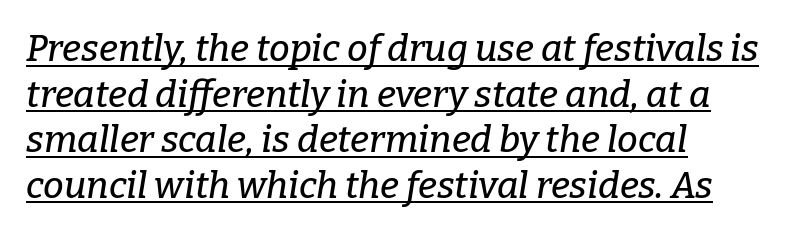
Q: Is the text italic (slanted)? A: Yes, it leans right by about 9 degrees.
Q: Is the typeface a serif or a sans-serif typeface? A: Serif.
Q: Is the text underlined? A: Yes.
Q: How is the paragraph aligned? A: Left-aligned.
Q: Is the spacing between letters normal or unusually wide? A: Normal.
Q: Width (condensed, normal, or wide)? A: Normal.
Q: Stroke contrast? A: Low.
Q: x-height? A: Medium.
Q: Monospaced? A: No.
